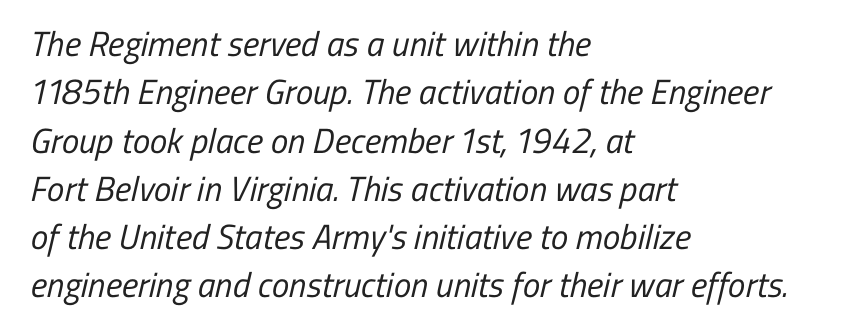
What stands out about the letter spacing? Nothing — it is the standard amount. The font family rendered here belongs to the sans-serif group. Lines of text with bare space underneath. Here the designer chose a conventional face with non-uniform glyph widths. The rendering uses a moderate line-height, typical for paragraphs. All the whitespace from short lines collects on the right.
